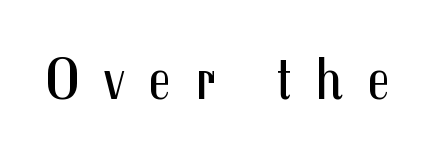
The image shows 61 px regular-weight, condensed sans-serif type, upright; set unusually wide letter spacing (+0.39 em), not underlined; medium stroke contrast and a medium x-height.
